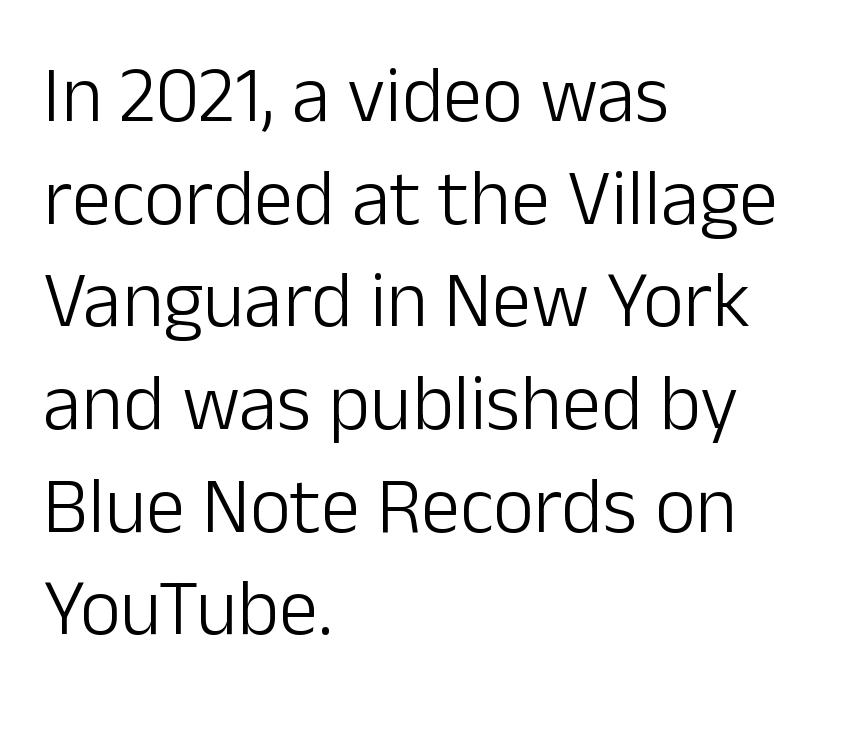
{"serif": "no", "italic": "no", "bold": "no", "weight": "light", "width": "normal", "stroke_contrast": "low", "x_height": "medium", "monospaced": "no", "underline": "no", "align": "left", "line_spacing": "normal", "line_spacing_ratio": 1.3, "letter_spacing": "normal", "letter_spacing_em": 0.0, "glyph_px": 79}
